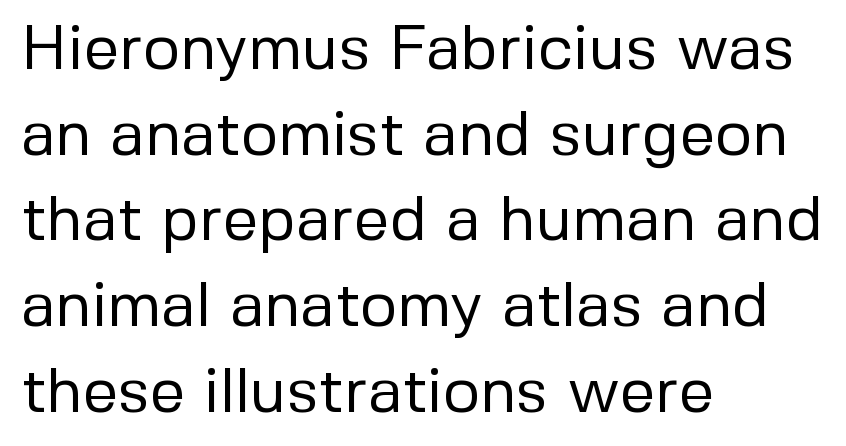
This is roman type, the default non-slanted kind. Notice how descenders clear the ascenders below comfortably — that's standard leading. Each word holds together tightly as a unit, with standard inter-letter gaps. Note: no serifs on the glyphs. Is the stroke heavy? The answer is a plain regular-or-lighter.
